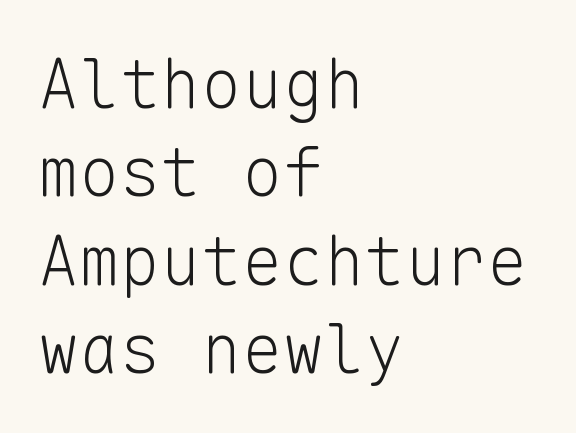
The image shows 68 px light sans-serif type, upright, monospaced; set left-aligned, normal line spacing (1.3x), normal letter spacing, not underlined; low stroke contrast and a medium x-height.
